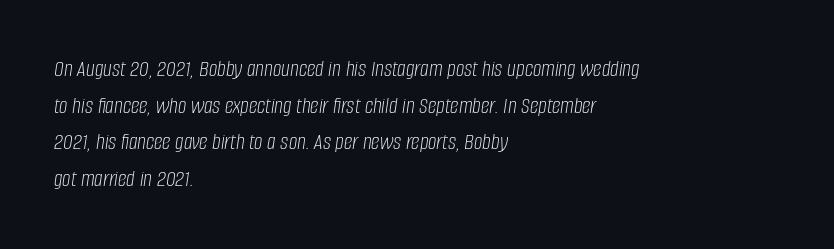
The image shows 24 px text type, italic (leaning right); set left-aligned, normal line spacing (1.53x), normal letter spacing, not underlined.
